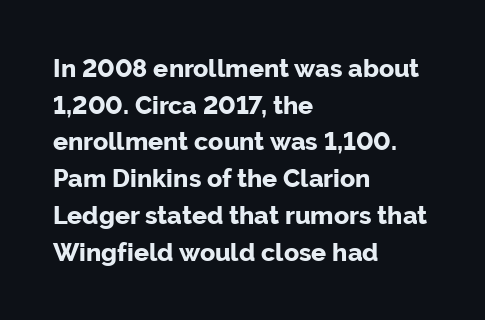
Q: Is the text bold? A: Yes.
Q: Is the text italic (slanted)? A: No, it is upright.
Q: Is the text underlined? A: No.
Q: How is the paragraph aligned? A: Left-aligned.
Q: Is the spacing between letters normal or unusually wide? A: Normal.
Q: Is the spacing between lines tight, normal or loose? A: Normal.
